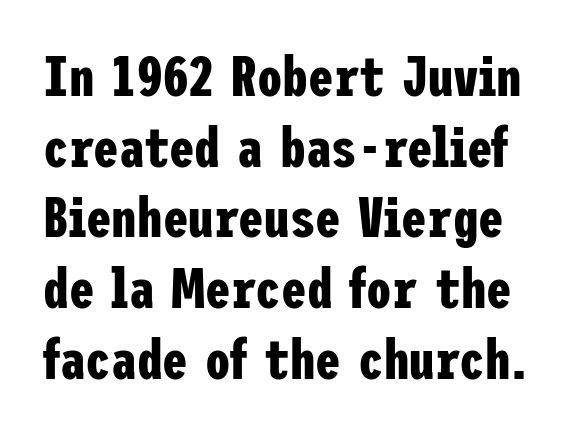
Q: Is the text bold? A: Yes.
Q: Is the text italic (slanted)? A: No, it is upright.
Q: Is the typeface a serif or a sans-serif typeface? A: Sans-serif.
Q: Is the text underlined? A: No.
Q: Is the spacing between letters normal or unusually wide? A: Normal.
Q: Width (condensed, normal, or wide)? A: Condensed.
Q: Stroke contrast? A: Low.
Q: x-height? A: Medium.
